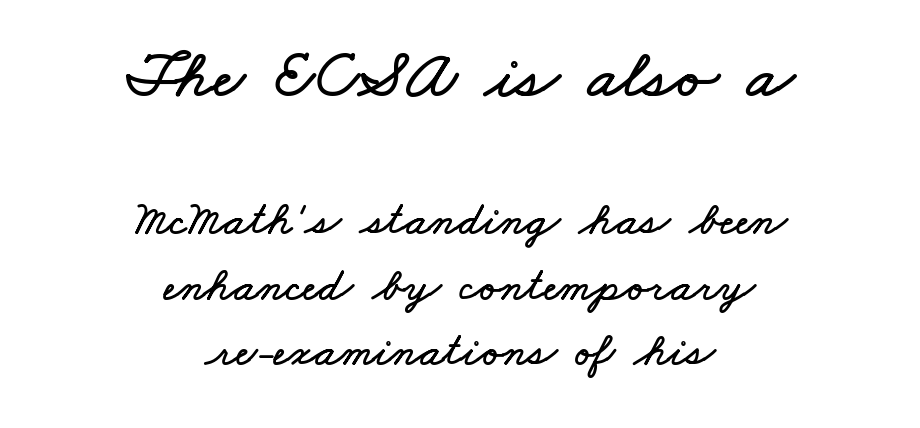
{"width": "wide", "stroke_contrast": "low", "x_height": "small", "monospaced": "no", "underline": "no", "align": "center", "line_spacing": "normal", "line_spacing_ratio": 1.39, "letter_spacing": "normal", "letter_spacing_em": 0.0, "larger_block": "first", "size_ratio": 1.49, "glyph_px": 70}
